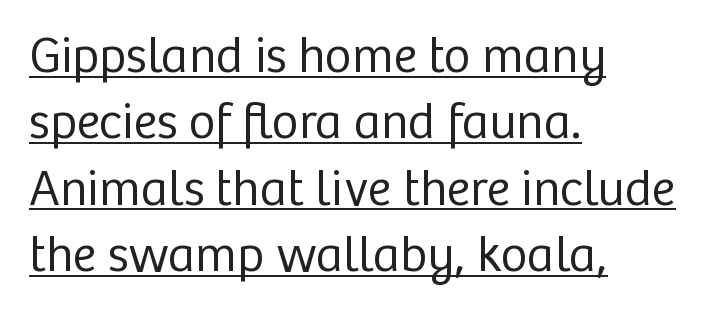
The image shows 51 px regular-weight sans-serif type, upright; set left-aligned, normal line spacing (1.3x), normal letter spacing, underlined; low stroke contrast and a medium x-height.
